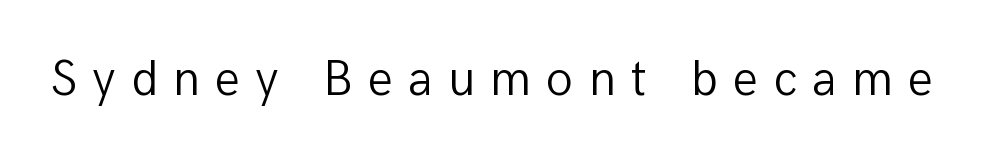
{"serif": "no", "italic": "no", "bold": "no", "weight": "light", "width": "normal", "stroke_contrast": "low", "x_height": "medium", "monospaced": "no", "underline": "no", "letter_spacing": "wide", "letter_spacing_em": 0.3, "glyph_px": 50}
